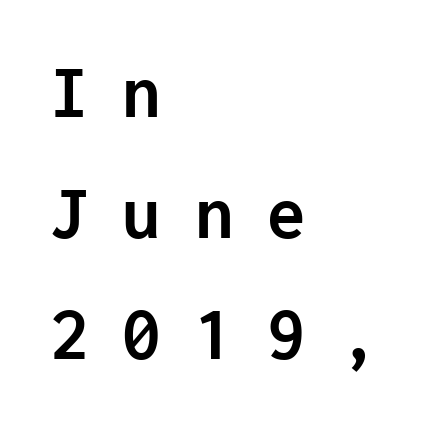
{"serif": "no", "italic": "no", "bold": "yes", "weight": "semibold", "width": "normal", "stroke_contrast": "low", "x_height": "medium", "monospaced": "yes", "underline": "no", "align": "left", "line_spacing": "normal", "line_spacing_ratio": 1.57, "letter_spacing": "wide", "letter_spacing_em": 0.44, "glyph_px": 77}
